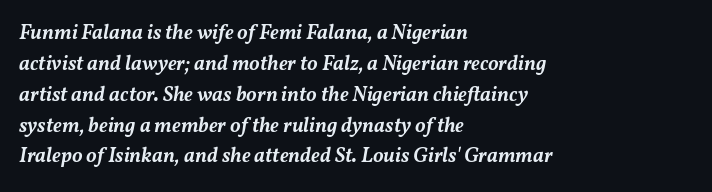
It's the slanting kind of type. Has an underline been added? It has not. Leading: standard. Observe the ordinary spacing: letters are neighbours, not strangers. The ragged edge is on the right, which tells us the setting is flush left.
